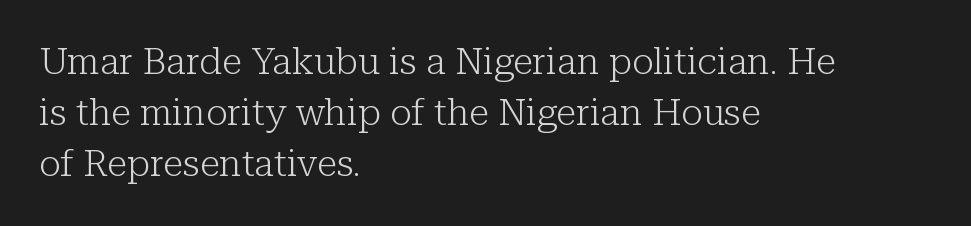
Q: Is the text bold? A: No.
Q: Is the text italic (slanted)? A: No, it is upright.
Q: Is the typeface a serif or a sans-serif typeface? A: Serif.
Q: Is the text underlined? A: No.
Q: How is the paragraph aligned? A: Left-aligned.
Q: Is the spacing between letters normal or unusually wide? A: Normal.
Q: Is the spacing between lines tight, normal or loose? A: Normal.
Q: Width (condensed, normal, or wide)? A: Normal.
Q: Stroke contrast? A: Low.
Q: x-height? A: Medium.
Q: Monospaced? A: No.
